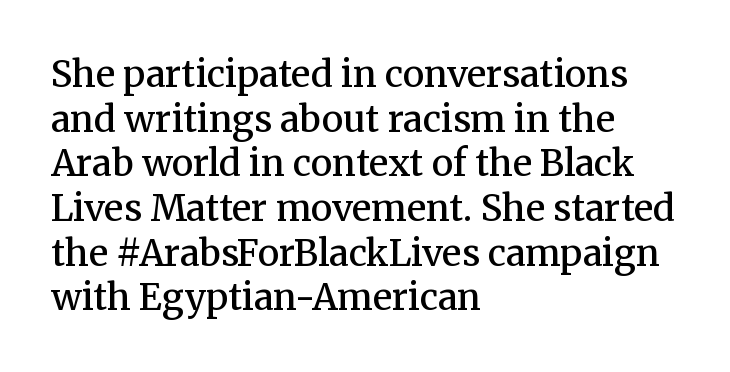
Q: Is the text bold? A: Semi-bold.
Q: Is the text italic (slanted)? A: No, it is upright.
Q: Is the typeface a serif or a sans-serif typeface? A: Serif.
Q: Is the text underlined? A: No.
Q: How is the paragraph aligned? A: Left-aligned.
Q: Is the spacing between letters normal or unusually wide? A: Normal.
Q: Width (condensed, normal, or wide)? A: Normal.
Q: Stroke contrast? A: Medium.
Q: x-height? A: Medium.
Q: Monospaced? A: No.
